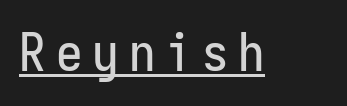
Q: Is the text italic (slanted)? A: No, it is upright.
Q: Is the typeface a serif or a sans-serif typeface? A: Sans-serif.
Q: Is the text underlined? A: Yes.
Q: Width (condensed, normal, or wide)? A: Condensed.
Q: Stroke contrast? A: Low.
Q: x-height? A: Medium.
Q: Monospaced? A: Yes.
